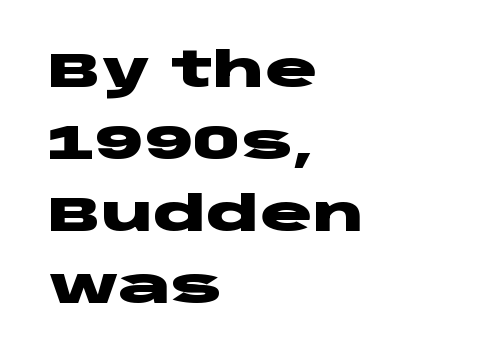
{"serif": "no", "italic": "no", "bold": "yes", "weight": "heavy", "width": "wide", "stroke_contrast": "low", "x_height": "large", "monospaced": "no", "underline": "no", "align": "left", "line_spacing": "normal", "line_spacing_ratio": 1.47, "letter_spacing": "normal", "letter_spacing_em": 0.0, "glyph_px": 49}
